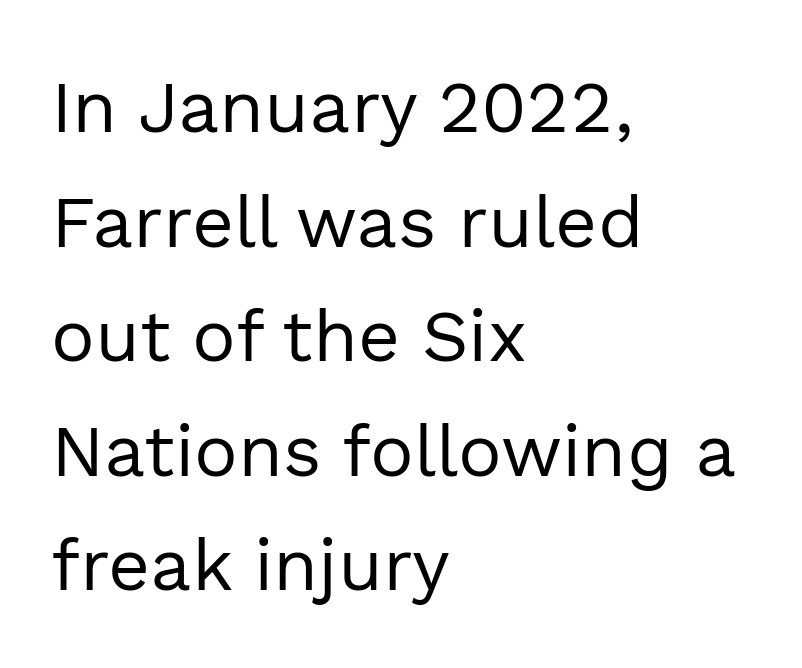
Q: Is the text bold? A: No.
Q: Is the text italic (slanted)? A: No, it is upright.
Q: Is the typeface a serif or a sans-serif typeface? A: Sans-serif.
Q: Is the text underlined? A: No.
Q: How is the paragraph aligned? A: Left-aligned.
Q: Is the spacing between letters normal or unusually wide? A: Normal.
Q: Is the spacing between lines tight, normal or loose? A: Normal.
Q: Width (condensed, normal, or wide)? A: Normal.
Q: x-height? A: Medium.
Q: Monospaced? A: No.
